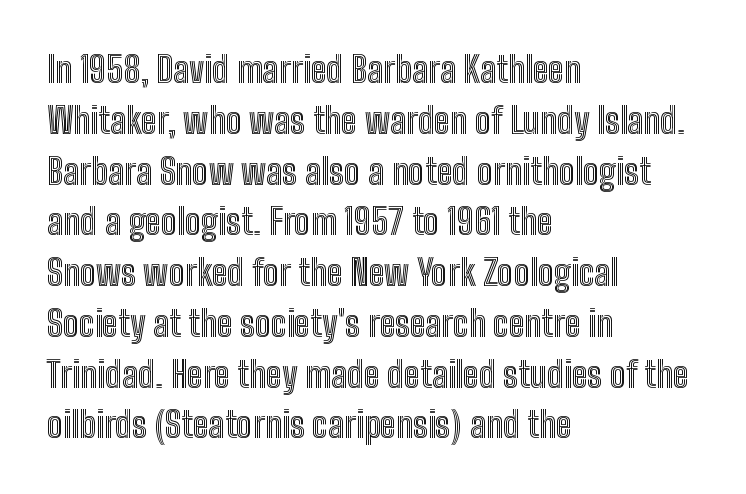
{"italic": "no", "width": "condensed", "x_height": "medium", "monospaced": "no", "underline": "no", "align": "left", "line_spacing": "normal", "line_spacing_ratio": 1.41, "letter_spacing": "normal", "letter_spacing_em": 0.0, "glyph_px": 36}
